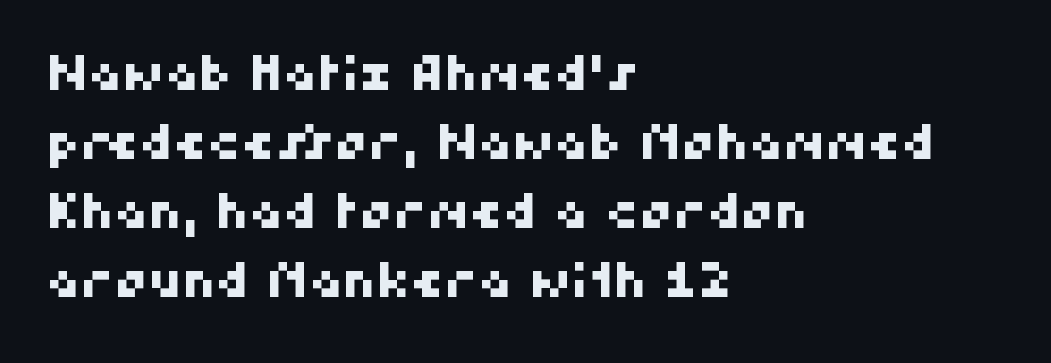
{"serif": "no", "width": "normal", "stroke_contrast": "high", "x_height": "medium", "monospaced": "no", "underline": "no", "align": "left", "line_spacing": "normal", "line_spacing_ratio": 1.47, "letter_spacing": "normal", "letter_spacing_em": 0.0, "glyph_px": 47}
